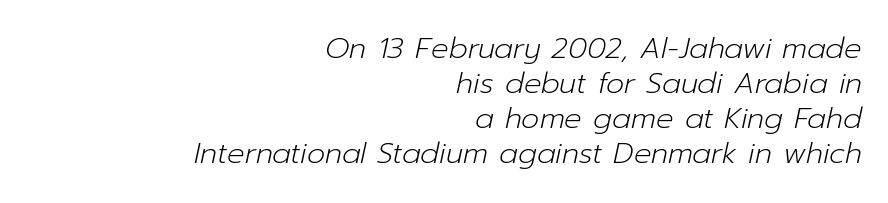
{"italic": "yes", "lean": "right", "slant_degrees": 12, "bold": "no", "weight": "light", "width": "normal", "stroke_contrast": "low", "x_height": "medium", "monospaced": "no", "underline": "no", "align": "right", "line_spacing_ratio": 1.21, "letter_spacing": "normal", "letter_spacing_em": 0.0, "glyph_px": 29}
